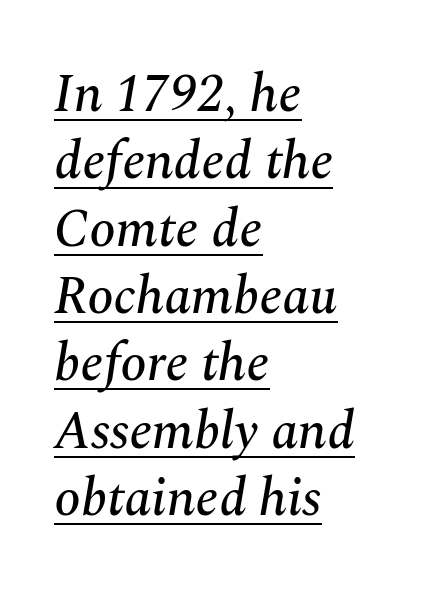
Teacher's note: observe the even left margin — that is flush-left alignment. Emphasis is given by a line drawn under the lettering. I'd call this a serif setting — the letters wear small feet. Does extra space separate the letters? No, they use regular spacing.
